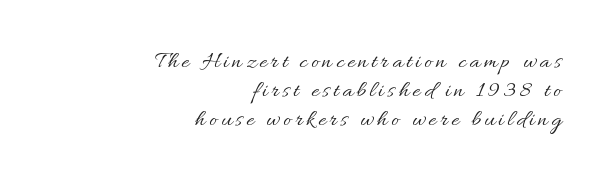
The image shows 24 px text type; set right-aligned, line spacing 1.21x, not underlined.
